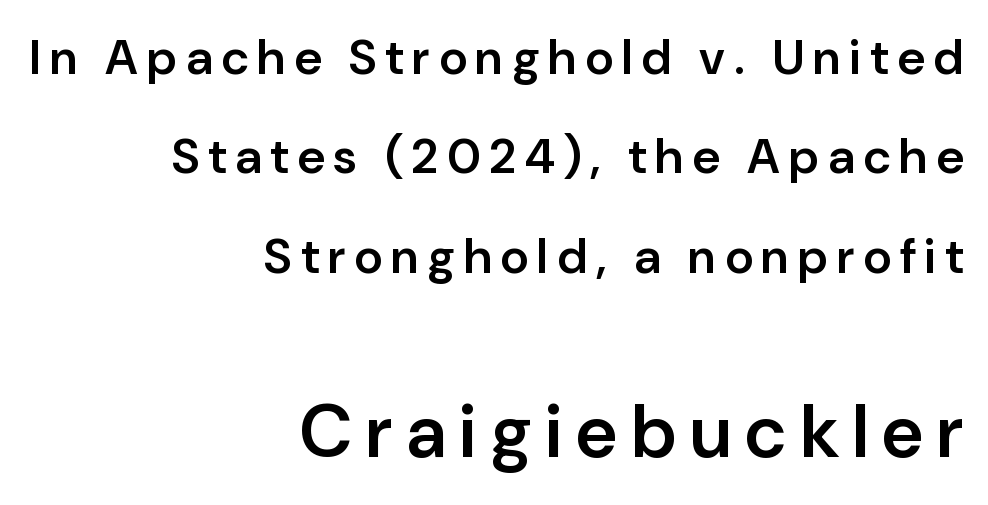
{"serif": "no", "italic": "no", "bold": "semi", "weight": "semibold", "width": "normal", "stroke_contrast": "low", "x_height": "medium", "monospaced": "no", "underline": "no", "align": "right", "line_spacing": "loose", "line_spacing_ratio": 2.03, "larger_block": "second", "size_ratio": 1.51, "glyph_px": 74}
